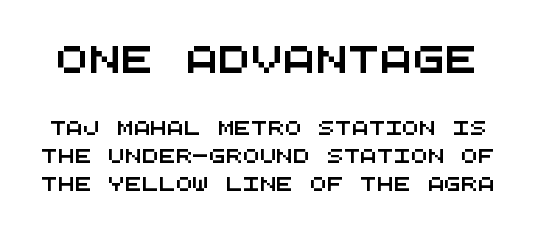
{"underline": "no", "line_spacing": "loose", "line_spacing_ratio": 2.01, "letter_spacing": "normal", "letter_spacing_em": 0.0, "larger_block": "first", "size_ratio": 1.93, "glyph_px": 27}
